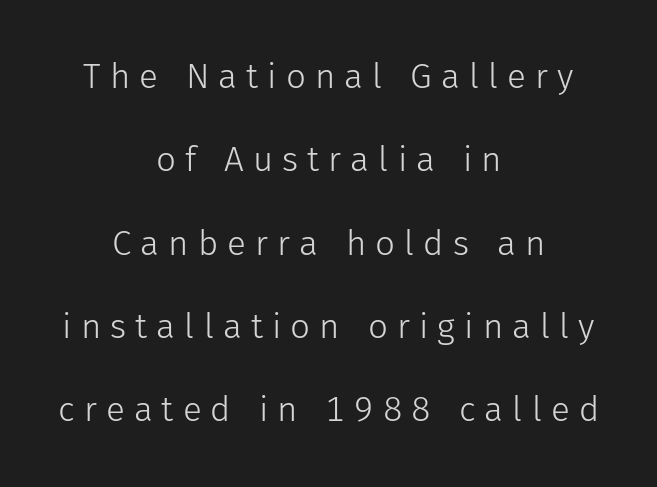
The image shows 35 px light sans-serif type, upright; set centered, loose line spacing (2.38x), unusually wide letter spacing (+0.26 em), not underlined; low stroke contrast and a medium x-height.
